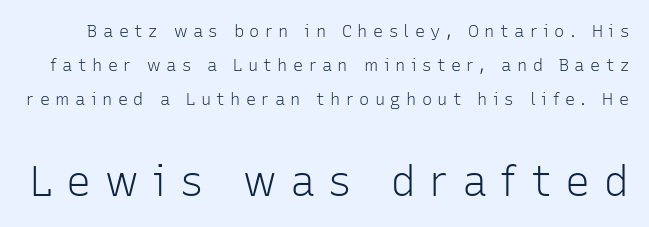
The rendering uses natural spacing where letterforms have individual widths. Does the leading feel generous? Absolutely, it's lavish. Glance below the letters and you will spot only blank space. Type size steps up from the first block to the second.
